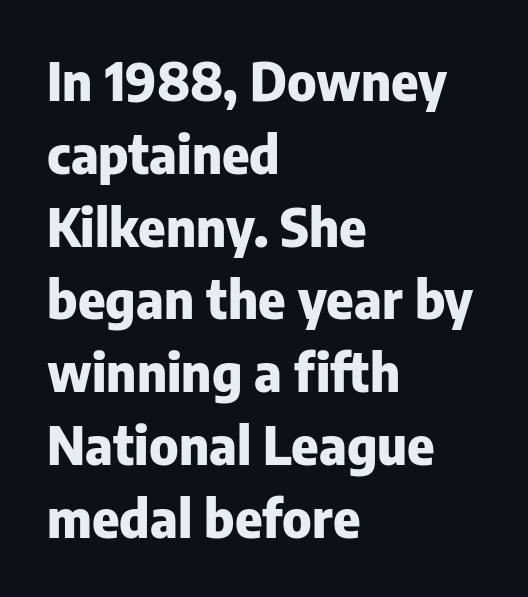
{"serif": "no", "italic": "no", "bold": "yes", "weight": "heavy", "width": "normal", "stroke_contrast": "low", "x_height": "medium", "monospaced": "no", "underline": "no", "align": "left", "line_spacing": "normal", "line_spacing_ratio": 1.4, "letter_spacing": "normal", "letter_spacing_em": 0.0, "glyph_px": 52}
